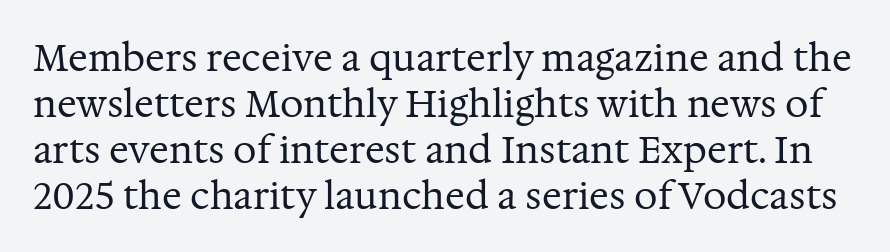
Nothing heavy about these letters — not bold at all. No word sits above an underline. Character widths vary here, with narrow letters taking less room than wide ones. Posture: straight, roman, zero tilt.
